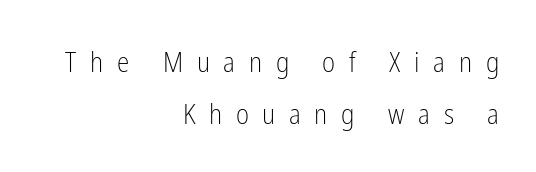
Compared with a typical body face, this is equally light or lighter still. Inter-character spacing is expanded well beyond the font's built-in metrics. Do the characters align in a grid? No, the font is proportional. Letterform terminals end flat and unadorned throughout the passage.
